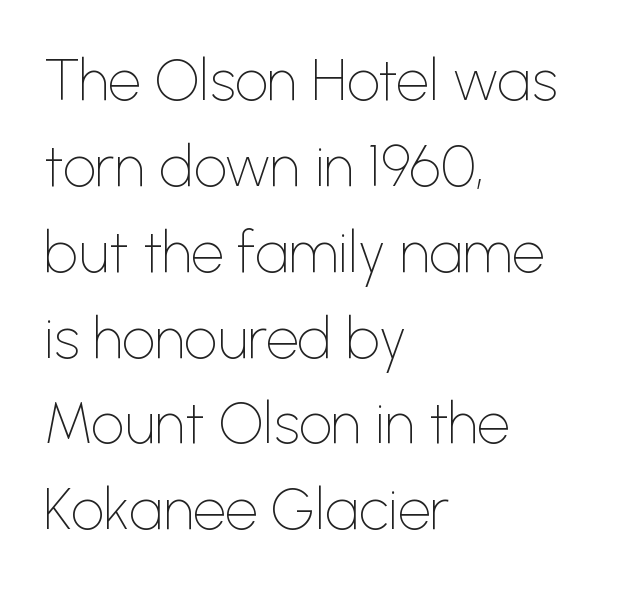
The image shows 58 px thin sans-serif type, upright; set left-aligned, normal line spacing (1.48x), normal letter spacing, not underlined; low stroke contrast and a medium x-height.
